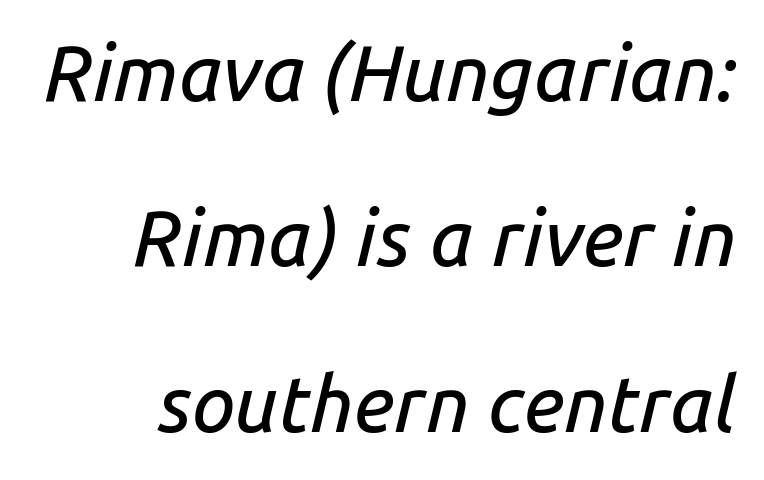
A typesetter would call this proportional, since set widths differ per character. What's the leading like? Stretched, with rows far apart. Spacing between characters is what you'd get straight out of the box. Descenders are the only things crossing below the line.
